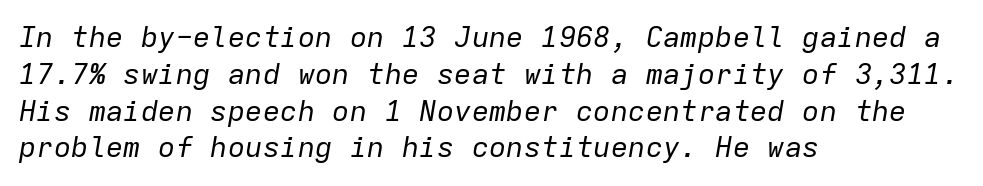
{"italic": "yes", "lean": "right", "slant_degrees": 9, "bold": "no", "weight": "regular", "width": "normal", "stroke_contrast": "low", "x_height": "medium", "monospaced": "yes", "underline": "no", "align": "left", "line_spacing": "normal", "line_spacing_ratio": 1.27, "letter_spacing": "normal", "letter_spacing_em": 0.0, "glyph_px": 29}
